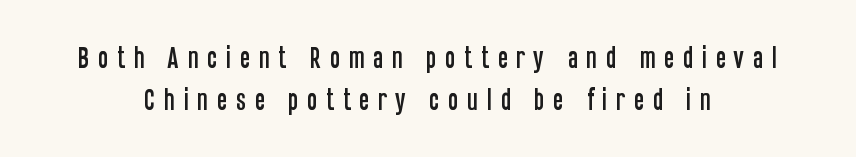
Q: Is the text italic (slanted)? A: No, it is upright.
Q: Is the text underlined? A: No.
Q: How is the paragraph aligned? A: Centered.
Q: Is the spacing between letters normal or unusually wide? A: Unusually wide.
